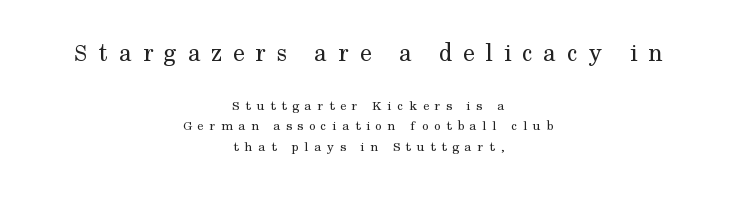
{"italic": "no", "bold": "no", "underline": "no", "align": "center", "line_spacing": "normal", "line_spacing_ratio": 1.44, "letter_spacing": "wide", "letter_spacing_em": 0.41, "larger_block": "first", "size_ratio": 1.86, "glyph_px": 26}
